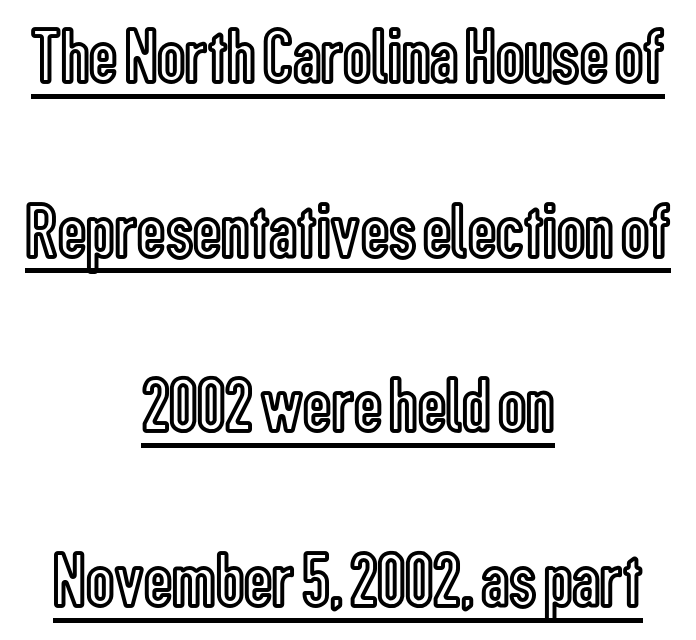
The image shows 79 px condensed type, upright; set centered, loose line spacing (2.21x), normal letter spacing, underlined; a medium x-height.
